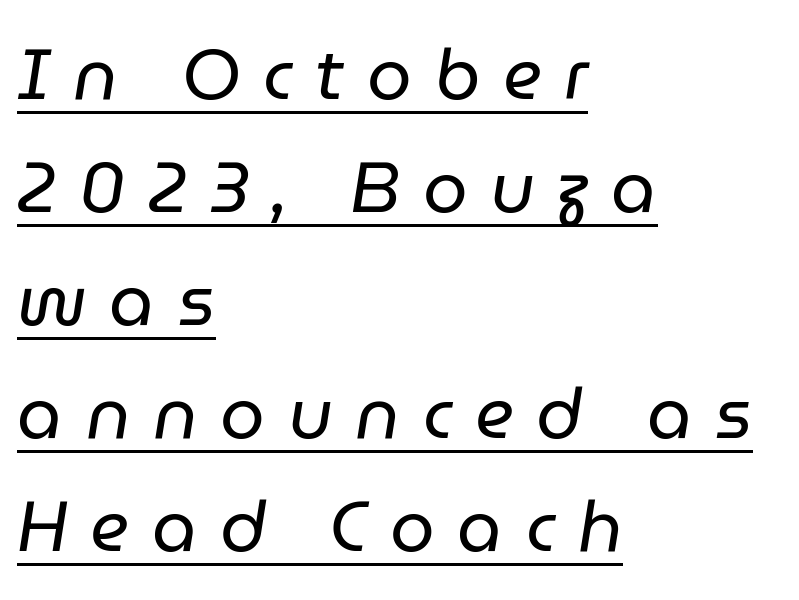
Q: Is the text bold? A: No.
Q: Is the text italic (slanted)? A: Yes, it leans right by about 9 degrees.
Q: Is the text underlined? A: Yes.
Q: How is the paragraph aligned? A: Left-aligned.
Q: Is the spacing between letters normal or unusually wide? A: Unusually wide.
Q: Is the spacing between lines tight, normal or loose? A: Normal.
Q: Width (condensed, normal, or wide)? A: Normal.
Q: Stroke contrast? A: Low.
Q: x-height? A: Medium.
Q: Monospaced? A: No.
